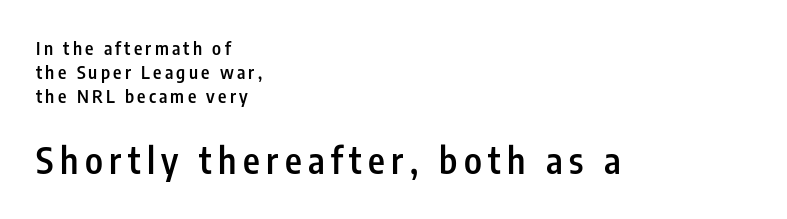
{"serif": "no", "italic": "no", "bold": "semi", "weight": "semibold", "width": "condensed", "stroke_contrast": "low", "x_height": "medium", "monospaced": "no", "underline": "no", "align": "left", "line_spacing": "normal", "line_spacing_ratio": 1.32, "larger_block": "second", "size_ratio": 2.0, "glyph_px": 36}
